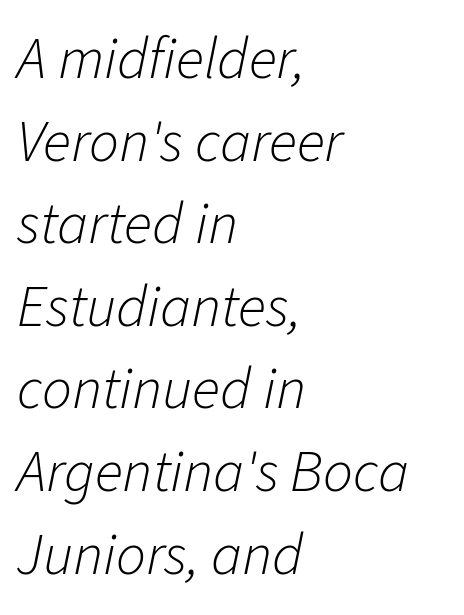
Q: Is the text bold? A: No.
Q: Is the text italic (slanted)? A: Yes, it leans right by about 11 degrees.
Q: Is the text underlined? A: No.
Q: How is the paragraph aligned? A: Left-aligned.
Q: Is the spacing between letters normal or unusually wide? A: Normal.
Q: Is the spacing between lines tight, normal or loose? A: Normal.
Q: Width (condensed, normal, or wide)? A: Normal.
Q: Stroke contrast? A: Low.
Q: x-height? A: Medium.
Q: Monospaced? A: No.
